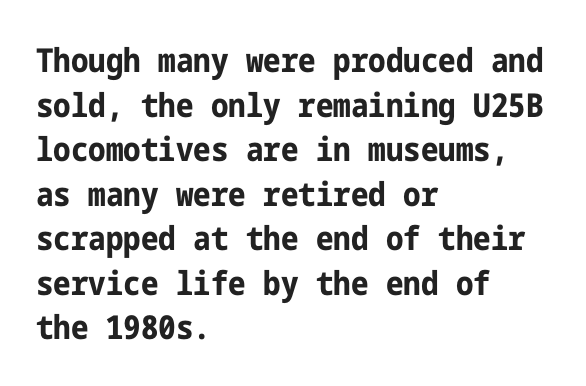
{"serif": "no", "italic": "no", "bold": "yes", "weight": "bold", "width": "condensed", "stroke_contrast": "low", "x_height": "medium", "underline": "no", "align": "left", "line_spacing": "normal", "line_spacing_ratio": 1.35, "letter_spacing": "normal", "letter_spacing_em": 0.0, "glyph_px": 33}
